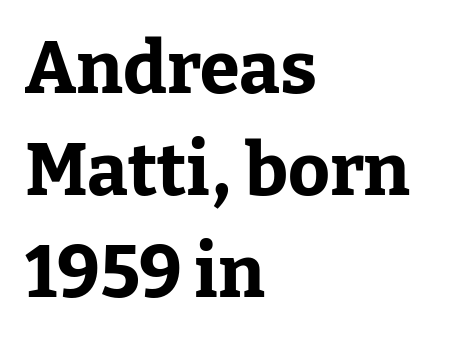
The image shows 72 px bold serif type, upright; set left-aligned, normal line spacing (1.42x), normal letter spacing, not underlined; low stroke contrast and a medium x-height.
